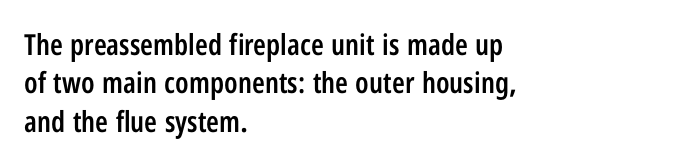
Q: Is the text bold? A: Semi-bold.
Q: Is the text italic (slanted)? A: No, it is upright.
Q: Is the typeface a serif or a sans-serif typeface? A: Sans-serif.
Q: Is the text underlined? A: No.
Q: How is the paragraph aligned? A: Left-aligned.
Q: Is the spacing between letters normal or unusually wide? A: Normal.
Q: Is the spacing between lines tight, normal or loose? A: Normal.
Q: Width (condensed, normal, or wide)? A: Condensed.
Q: Stroke contrast? A: Low.
Q: x-height? A: Medium.
Q: Monospaced? A: No.
